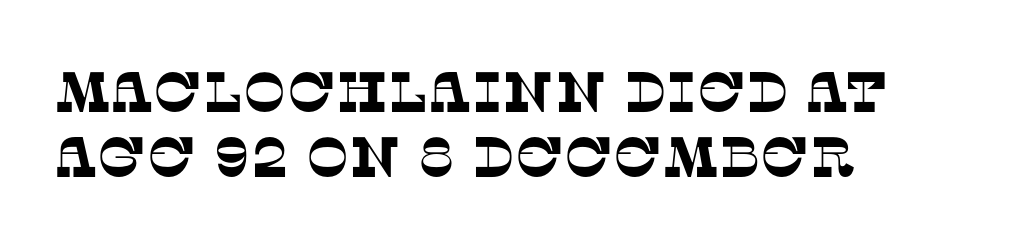
The image shows 57 px serif type; set left-aligned, tight line spacing (1.14x), normal letter spacing, not underlined; low stroke contrast and a large x-height.
